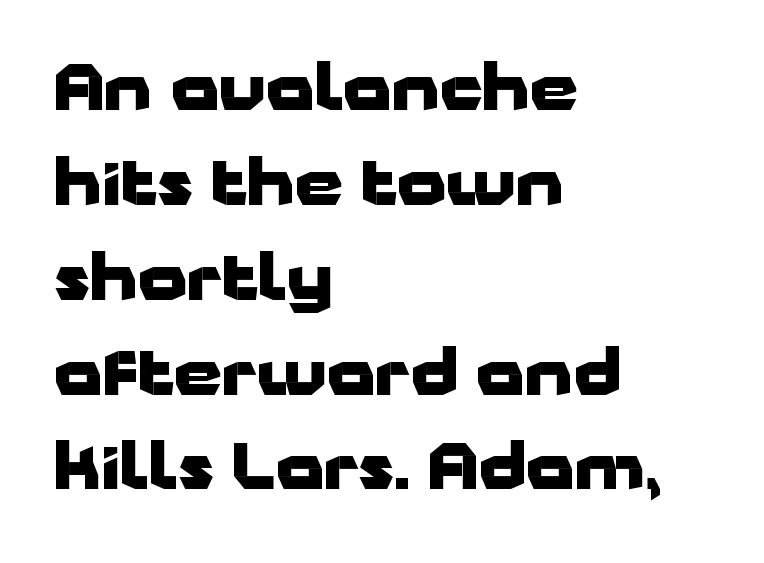
{"serif": "no", "italic": "no", "bold": "yes", "weight": "heavy", "width": "wide", "stroke_contrast": "low", "x_height": "medium", "monospaced": "no", "underline": "no", "align": "left", "line_spacing": "normal", "line_spacing_ratio": 1.53, "letter_spacing": "normal", "letter_spacing_em": 0.0, "glyph_px": 62}
